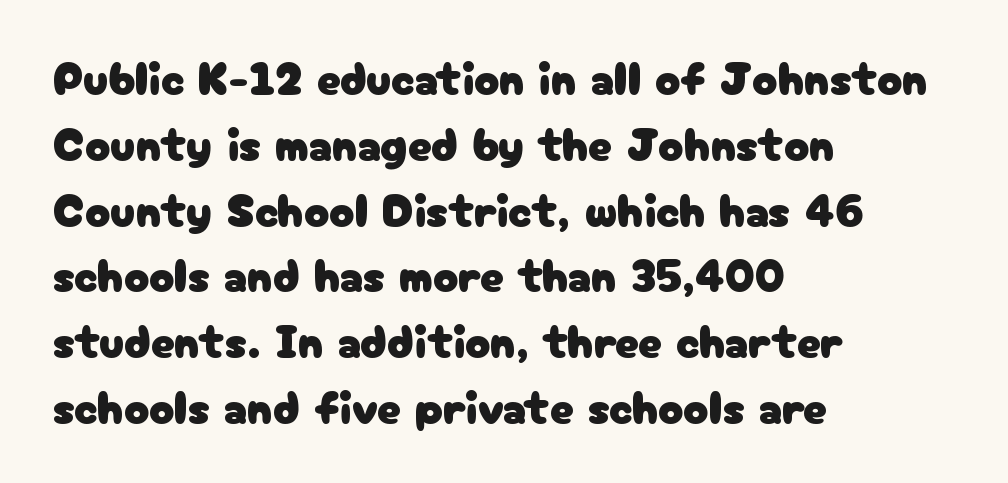
Words float on clear page, feet unadorned. Each line starts at the same left margin while the right side varies. Tracking here is standard; glyphs follow each other at the usual distance. A roman cut, with each character standing at attention. How would I describe the line gaps? Plain and ordinary. Think of a printed novel: that variable character pitch is what you see here.
